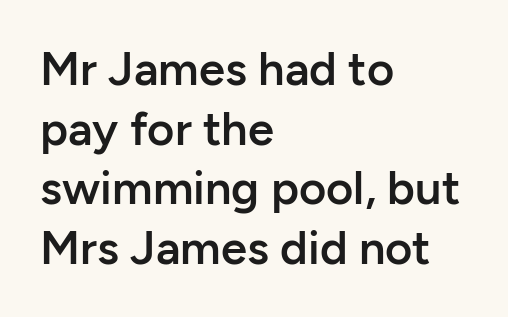
{"serif": "no", "italic": "no", "bold": "semi", "weight": "semibold", "width": "normal", "stroke_contrast": "low", "x_height": "medium", "monospaced": "no", "underline": "no", "align": "left", "line_spacing": "normal", "line_spacing_ratio": 1.27, "letter_spacing": "normal", "letter_spacing_em": 0.0, "glyph_px": 47}
